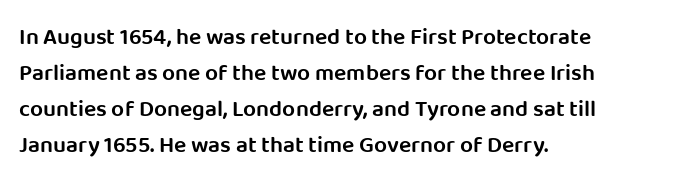
{"italic": "no", "bold": "semi", "underline": "no", "align": "left", "line_spacing": "normal", "line_spacing_ratio": 1.57, "letter_spacing": "normal", "letter_spacing_em": 0.0, "glyph_px": 23}
